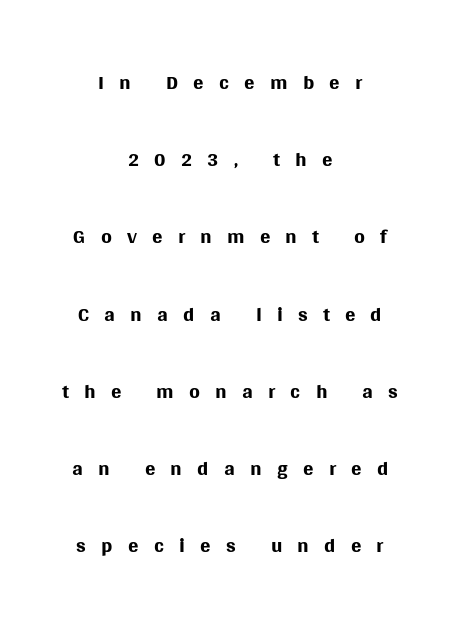
Q: Is the text bold? A: No.
Q: Is the text italic (slanted)? A: No, it is upright.
Q: Is the typeface a serif or a sans-serif typeface? A: Sans-serif.
Q: Is the text underlined? A: No.
Q: How is the paragraph aligned? A: Centered.
Q: Is the spacing between letters normal or unusually wide? A: Unusually wide.
Q: Is the spacing between lines tight, normal or loose? A: Loose.
Q: Width (condensed, normal, or wide)? A: Normal.
Q: Stroke contrast? A: Medium.
Q: x-height? A: Large.
Q: Monospaced? A: No.
